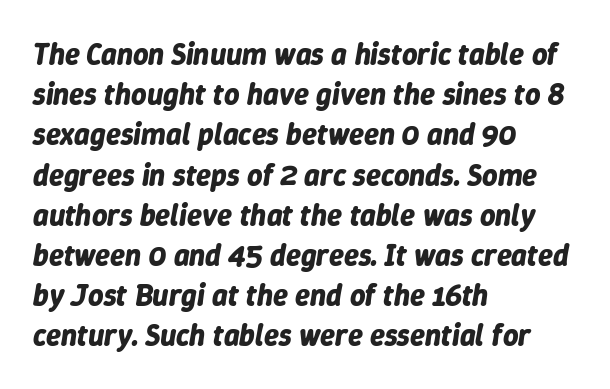
The image shows 30 px bold type, italic (leaning right); set left-aligned, normal line spacing (1.34x), normal letter spacing, not underlined; low stroke contrast and a medium x-height.
